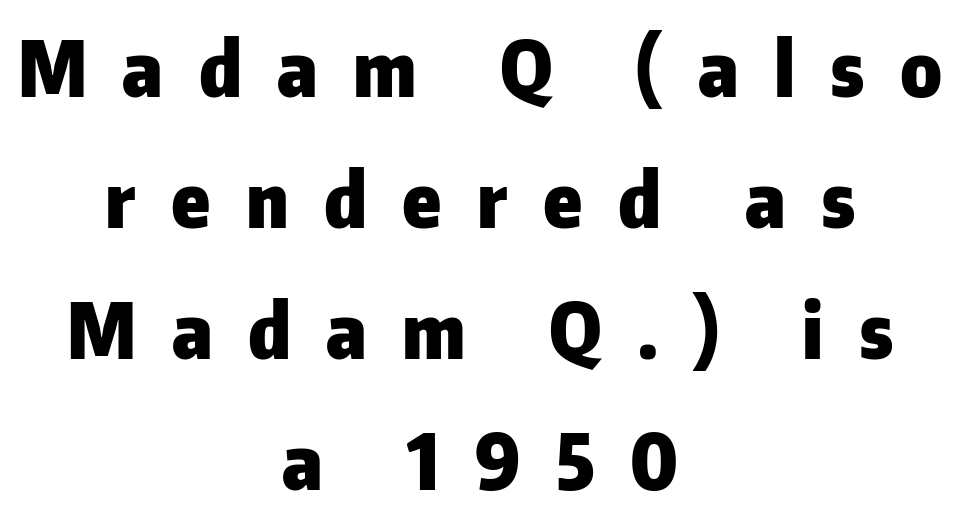
Normally led — the rows are evenly, conventionally spaced. Nobody drew a line under any word here. Tall strokes in this sample are plumb rather than angled. Typesetter's note: full bold, strokes at maximum text heaviness.
